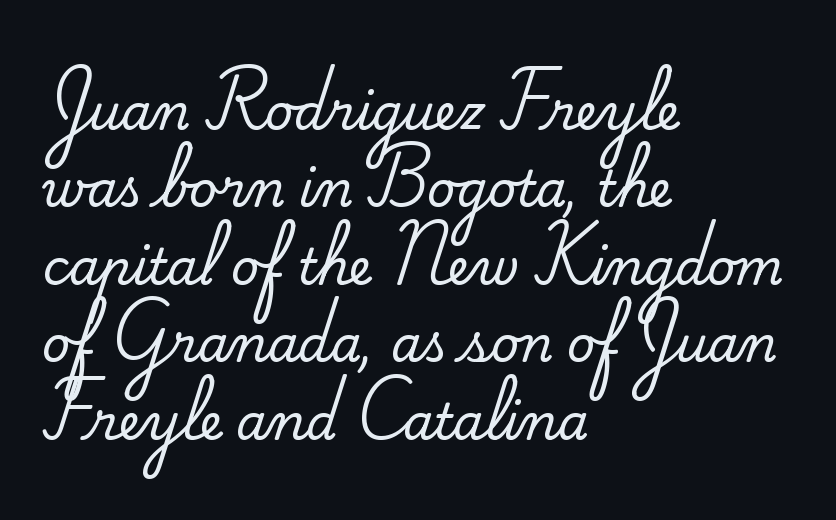
Q: Is the text italic (slanted)? A: Yes.
Q: Is the typeface a serif or a sans-serif typeface? A: Serif.
Q: Is the text underlined? A: No.
Q: How is the paragraph aligned? A: Left-aligned.
Q: Is the spacing between letters normal or unusually wide? A: Normal.
Q: Is the spacing between lines tight, normal or loose? A: Normal.
Q: Width (condensed, normal, or wide)? A: Normal.
Q: Stroke contrast? A: Medium.
Q: x-height? A: Small.
Q: Monospaced? A: No.
